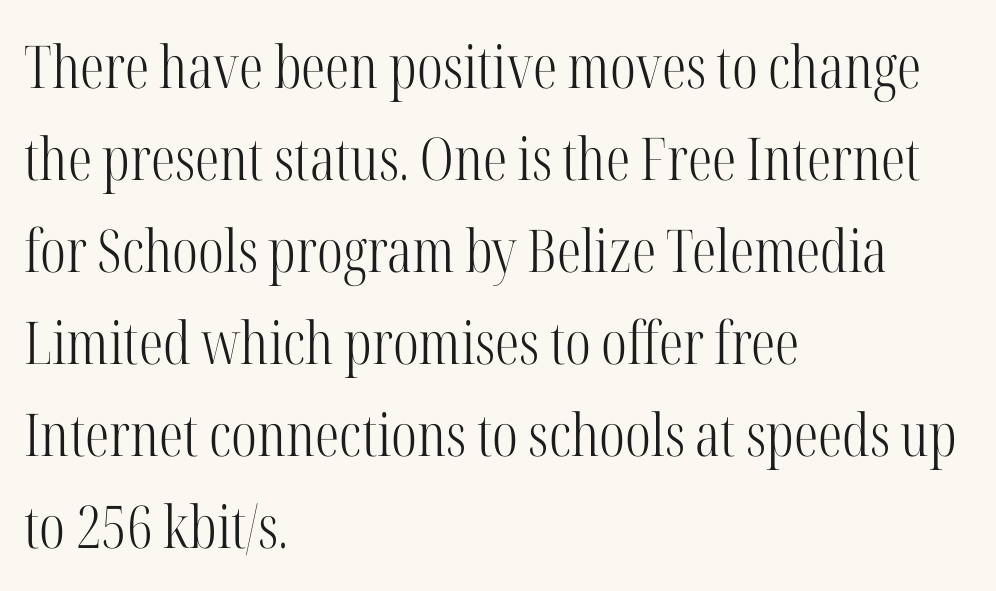
{"serif": "yes", "italic": "no", "bold": "no", "weight": "light", "width": "condensed", "stroke_contrast": "high", "x_height": "medium", "monospaced": "no", "underline": "no", "align": "left", "line_spacing": "normal", "line_spacing_ratio": 1.56, "letter_spacing": "normal", "letter_spacing_em": 0.0, "glyph_px": 59}
